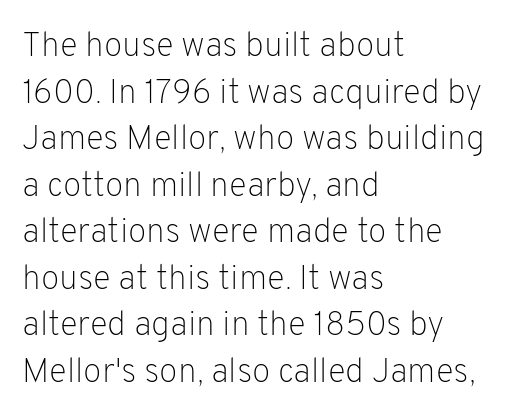
This is not heavy type; no bold has been used. Where is the straight margin? On the left. You can tell it's not italic because the verticals are truly vertical. Typographically, this falls in the sans-serif category.
